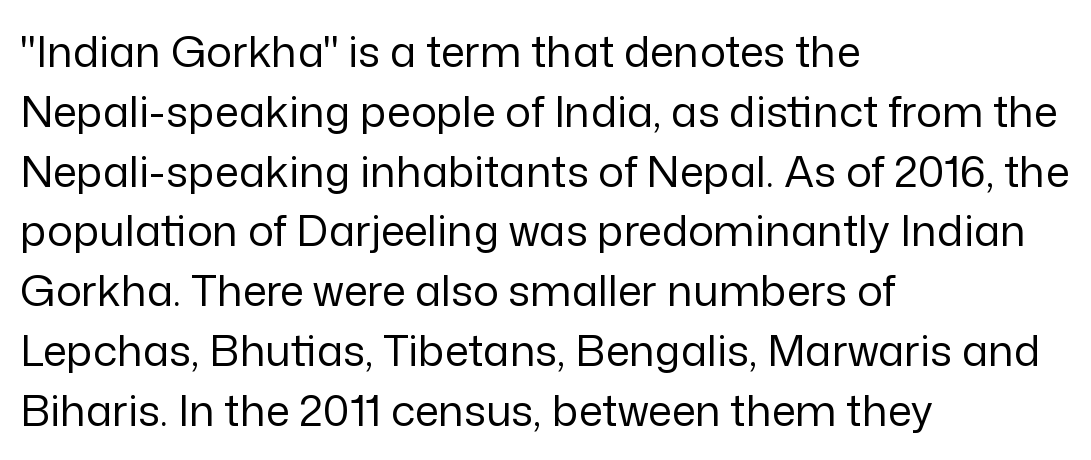
{"serif": "no", "italic": "no", "bold": "no", "weight": "regular", "width": "normal", "stroke_contrast": "low", "x_height": "medium", "monospaced": "no", "underline": "no", "align": "left", "line_spacing": "normal", "line_spacing_ratio": 1.39, "letter_spacing": "normal", "letter_spacing_em": 0.0, "glyph_px": 43}
